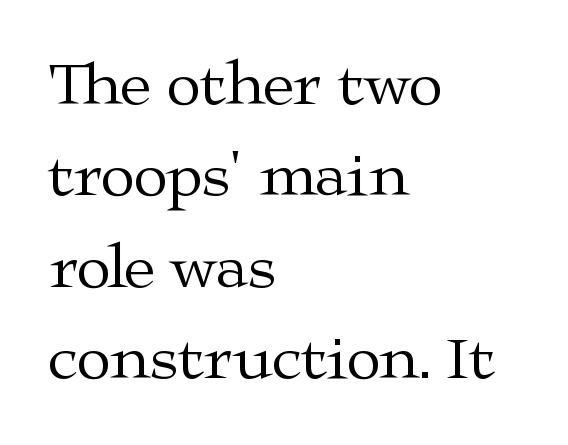
Q: Is the text bold? A: No.
Q: Is the text italic (slanted)? A: No, it is upright.
Q: Is the typeface a serif or a sans-serif typeface? A: Serif.
Q: Is the text underlined? A: No.
Q: How is the paragraph aligned? A: Left-aligned.
Q: Is the spacing between letters normal or unusually wide? A: Normal.
Q: Is the spacing between lines tight, normal or loose? A: Normal.
Q: Width (condensed, normal, or wide)? A: Wide.
Q: Stroke contrast? A: Medium.
Q: x-height? A: Medium.
Q: Monospaced? A: No.
